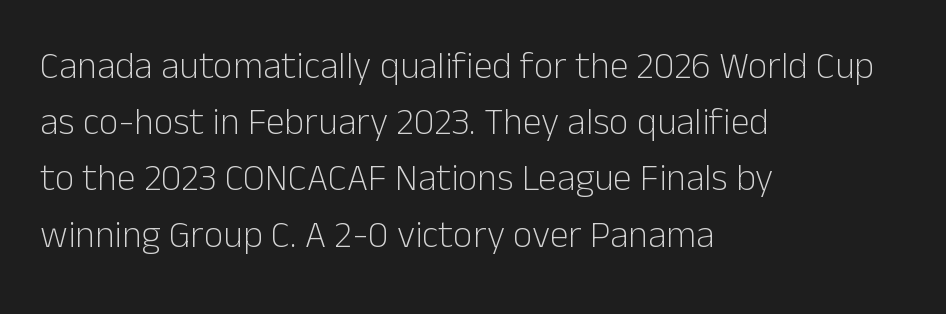
Bold? No — there's no thickening of the strokes. A typesetter would call this proportional, since set widths differ per character. Unmarked baselines from the first word to the last. Line spacing here is normal. Every character sits straight up, as roman type does. The rag falls on the right side of this text block.
